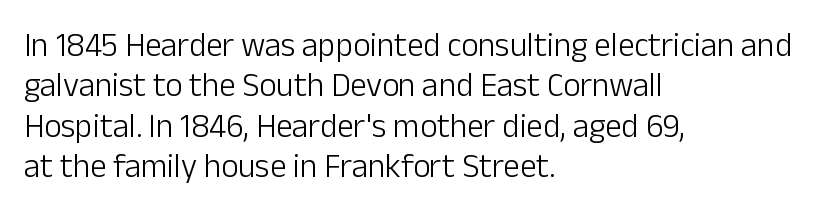
Which margin do the lines hug? The left one — the right edge is uneven. Rendered with straight, roman letterforms. The letters advance in unequal steps, a hallmark of proportional type. The type is set solid horizontally, with unmodified tracking.
